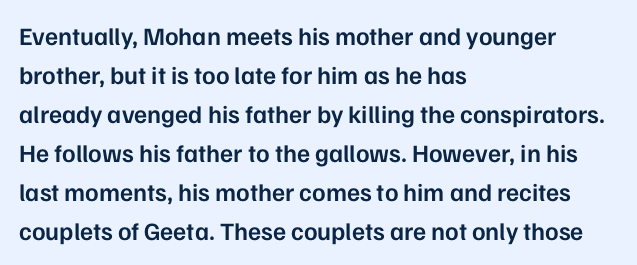
The image shows 25 px text type, upright; set left-aligned, normal line spacing (1.56x), normal letter spacing, not underlined.
